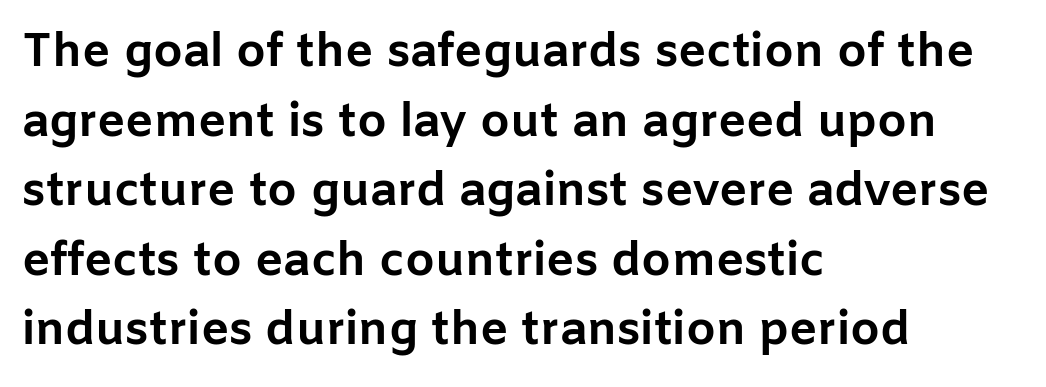
{"serif": "no", "italic": "no", "bold": "yes", "weight": "bold", "width": "normal", "stroke_contrast": "low", "x_height": "medium", "monospaced": "no", "underline": "no", "align": "left", "line_spacing": "normal", "line_spacing_ratio": 1.48, "letter_spacing": "normal", "letter_spacing_em": 0.0, "glyph_px": 47}
